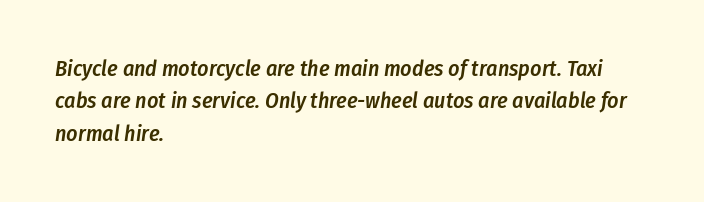
Q: Is the text bold? A: Semi-bold.
Q: Is the text italic (slanted)? A: Yes, it leans right by about 8 degrees.
Q: Is the text underlined? A: No.
Q: How is the paragraph aligned? A: Left-aligned.
Q: Is the spacing between letters normal or unusually wide? A: Normal.
Q: Is the spacing between lines tight, normal or loose? A: Normal.
